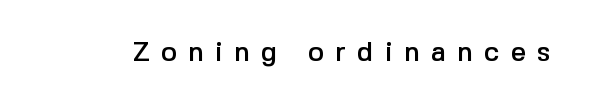
{"italic": "no", "underline": "no", "letter_spacing": "wide", "letter_spacing_em": 0.42, "glyph_px": 27}
